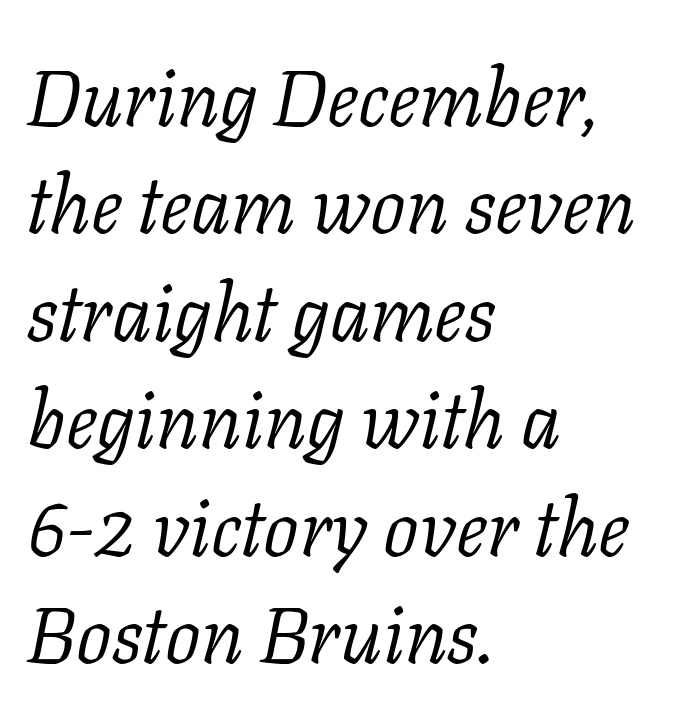
{"serif": "yes", "italic": "yes", "lean": "right", "slant_degrees": 11, "bold": "no", "weight": "light", "width": "normal", "stroke_contrast": "low", "x_height": "medium", "monospaced": "no", "underline": "no", "align": "left", "line_spacing": "normal", "line_spacing_ratio": 1.36, "letter_spacing": "normal", "letter_spacing_em": 0.0, "glyph_px": 79}
